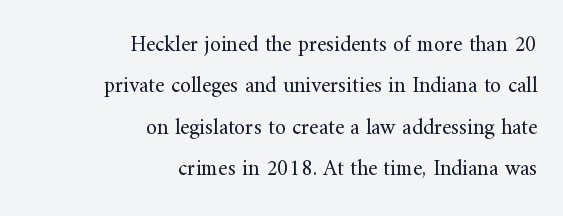
Q: Is the text bold? A: No.
Q: Is the text italic (slanted)? A: No, it is upright.
Q: Is the text underlined? A: No.
Q: How is the paragraph aligned? A: Right-aligned.
Q: Is the spacing between letters normal or unusually wide? A: Normal.
